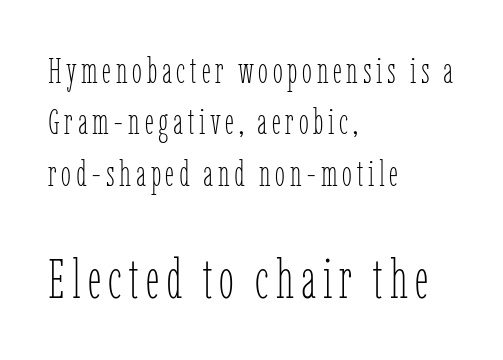
{"italic": "no", "bold": "no", "weight": "thin", "width": "condensed", "stroke_contrast": "low", "x_height": "medium", "monospaced": "no", "underline": "no", "align": "left", "line_spacing": "normal", "line_spacing_ratio": 1.43, "larger_block": "second", "size_ratio": 1.5, "glyph_px": 54}
